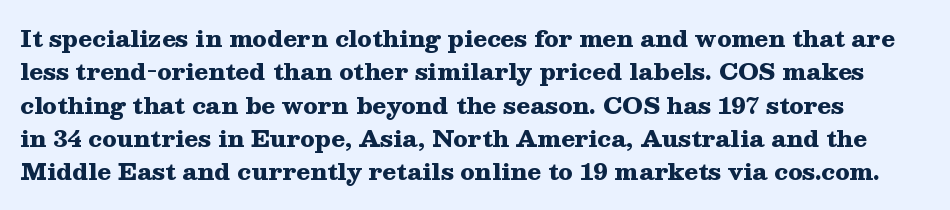
The image shows 23 px bold type, upright; set normal line spacing (1.45x), normal letter spacing, not underlined.
